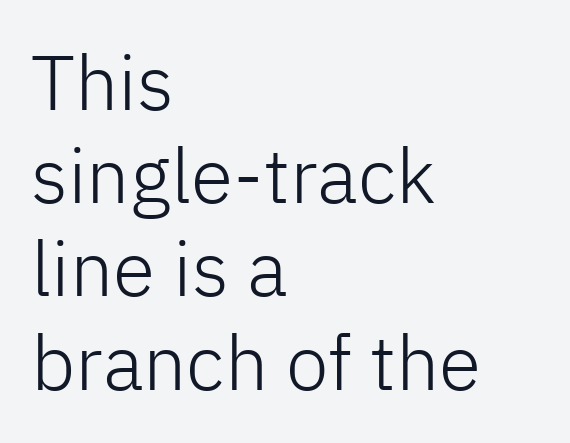
{"serif": "no", "italic": "no", "bold": "no", "weight": "light", "width": "normal", "stroke_contrast": "low", "x_height": "medium", "monospaced": "no", "underline": "no", "align": "left", "line_spacing_ratio": 1.21, "letter_spacing": "normal", "letter_spacing_em": 0.0, "glyph_px": 77}
